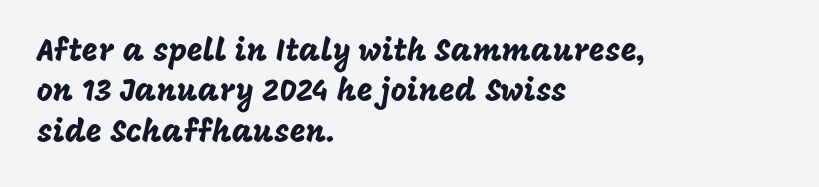
{"serif": "no", "width": "normal", "stroke_contrast": "low", "x_height": "large", "monospaced": "no", "underline": "no", "align": "left", "line_spacing": "normal", "line_spacing_ratio": 1.3, "letter_spacing": "normal", "letter_spacing_em": 0.0, "glyph_px": 31}
